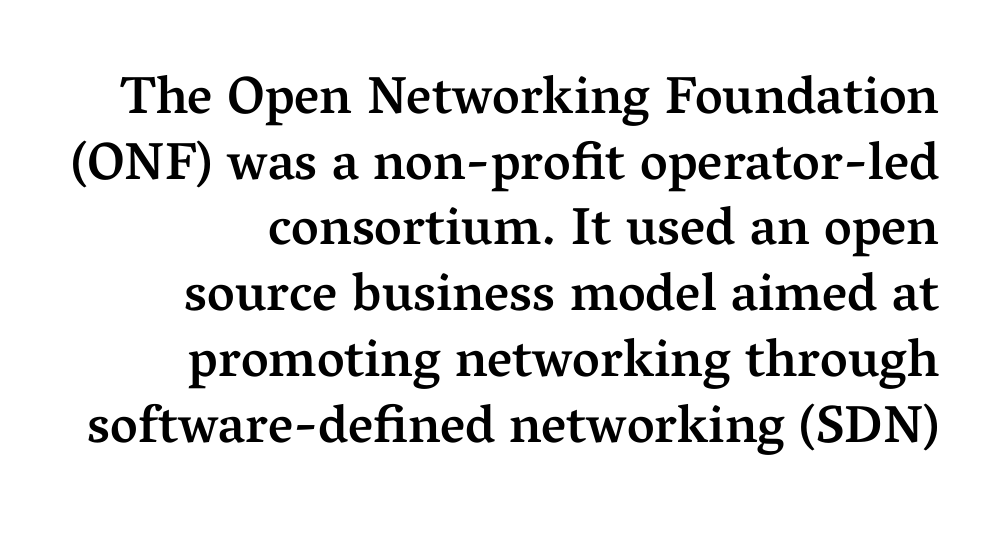
The image shows 53 px semibold serif type, upright; set right-aligned, line spacing 1.24x, normal letter spacing, not underlined; medium stroke contrast and a medium x-height.
